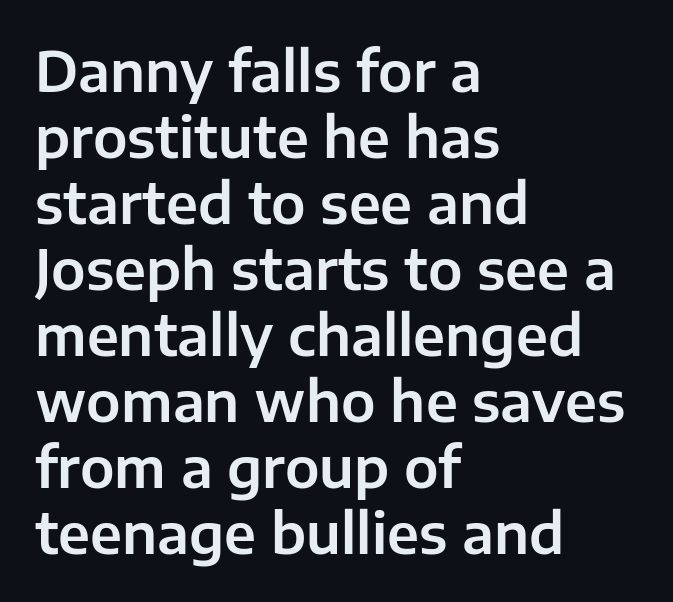
Q: Is the text italic (slanted)? A: No, it is upright.
Q: Is the typeface a serif or a sans-serif typeface? A: Sans-serif.
Q: Is the text underlined? A: No.
Q: How is the paragraph aligned? A: Left-aligned.
Q: Is the spacing between letters normal or unusually wide? A: Normal.
Q: Width (condensed, normal, or wide)? A: Normal.
Q: Stroke contrast? A: Low.
Q: x-height? A: Medium.
Q: Monospaced? A: No.
